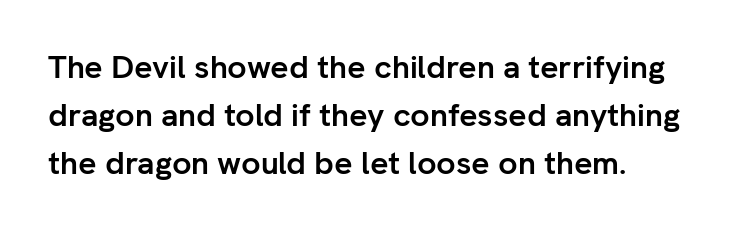
{"serif": "no", "italic": "no", "bold": "yes", "weight": "semibold", "width": "normal", "stroke_contrast": "low", "x_height": "medium", "monospaced": "no", "underline": "no", "line_spacing": "normal", "line_spacing_ratio": 1.5, "letter_spacing": "normal", "letter_spacing_em": 0.0, "glyph_px": 32}
